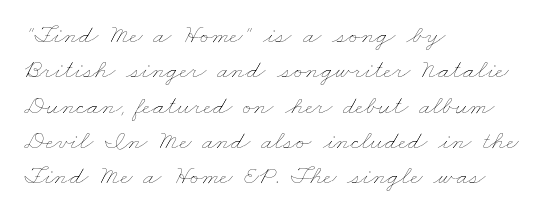
The image shows 27 px text type; set left-aligned, normal line spacing (1.31x), normal letter spacing, not underlined.
